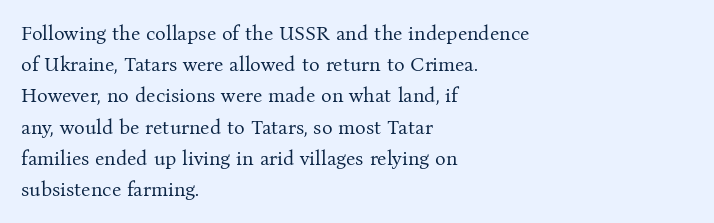
The image shows 20 px text type, upright; set left-aligned, normal line spacing (1.56x), normal letter spacing, not underlined.
